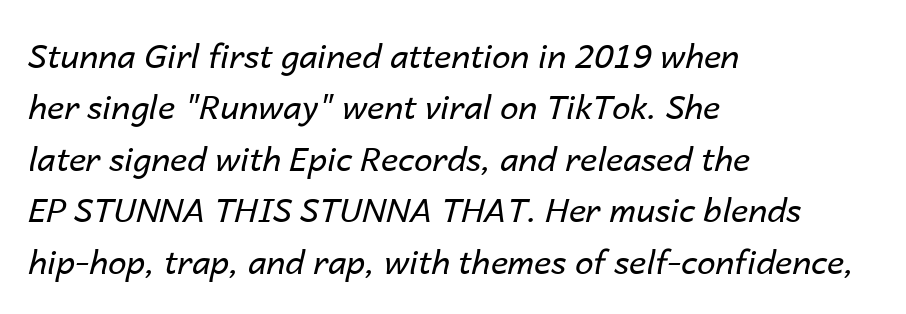
The image shows 33 px regular-weight type, italic (leaning right); set left-aligned, normal line spacing (1.56x), normal letter spacing, not underlined; low stroke contrast and a medium x-height.
